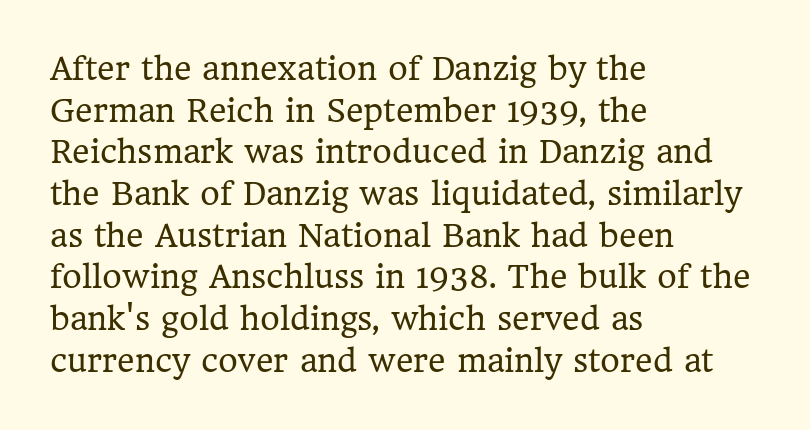
{"serif": "yes", "italic": "no", "bold": "no", "weight": "regular", "width": "normal", "stroke_contrast": "low", "x_height": "medium", "monospaced": "no", "underline": "no", "align": "left", "line_spacing": "normal", "line_spacing_ratio": 1.39, "letter_spacing": "normal", "letter_spacing_em": 0.0, "glyph_px": 30}
